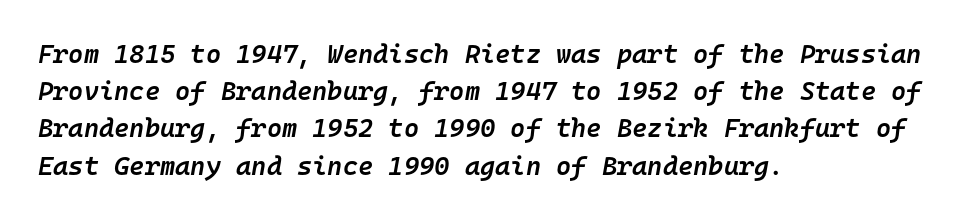
{"italic": "yes", "lean": "right", "slant_degrees": 10, "bold": "semi", "underline": "no", "align": "left", "line_spacing": "normal", "line_spacing_ratio": 1.43, "letter_spacing": "normal", "letter_spacing_em": 0.0, "glyph_px": 26}
